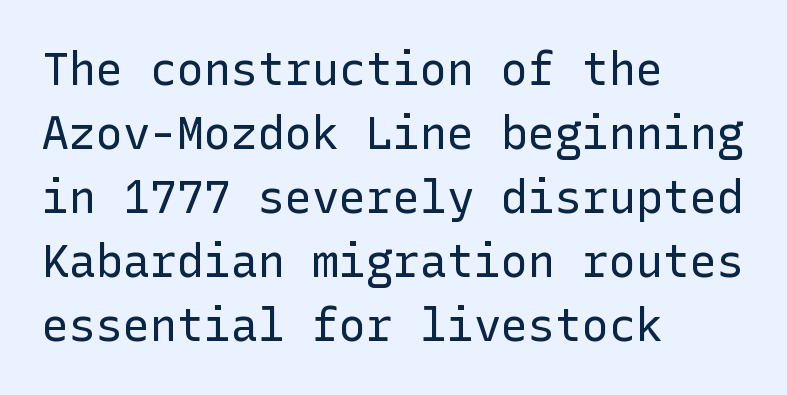
Casual observation: everything's shoved over to the left. The lines sit at an ordinary, default distance from one another. Inter-character spacing is left at the font's built-in metrics. The words here are not underlined. In terms of posture, this sample is upright.
